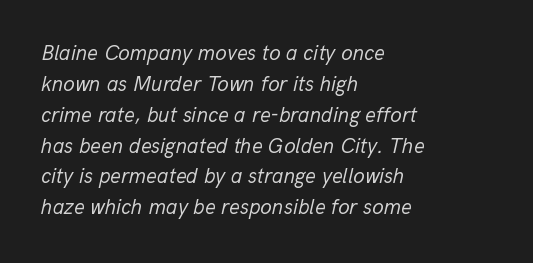
{"italic": "yes", "lean": "right", "slant_degrees": 13, "bold": "no", "underline": "no", "align": "left", "line_spacing": "normal", "line_spacing_ratio": 1.47, "letter_spacing": "normal", "letter_spacing_em": 0.0, "glyph_px": 21}
